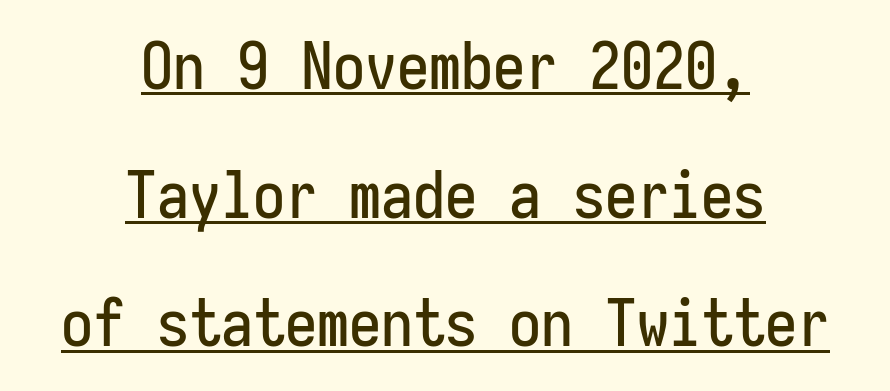
In terms of letterform style, serifs are entirely absent. The rag falls on both sides of this text block equally. Nothing unusual about the tracking: characters are spaced as the font intends. Italic? Not at all — the glyphs are vertical. The lettering is marked with a stroke running underneath it. Line spacing here is loose.
